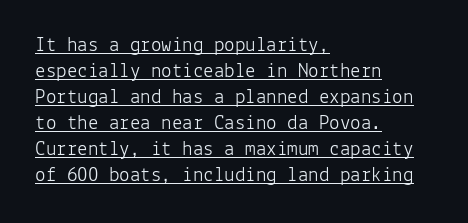
The image shows 21 px text type, upright; set left-aligned, line spacing 1.24x, normal letter spacing, underlined.
